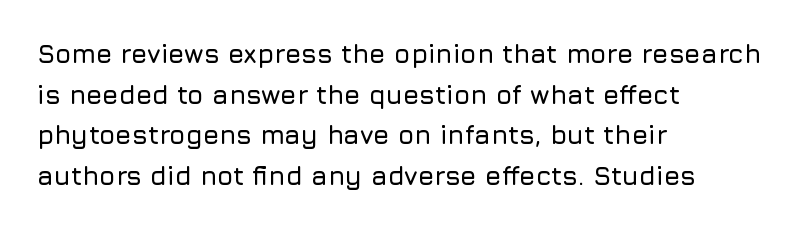
Q: Is the text italic (slanted)? A: No, it is upright.
Q: Is the text underlined? A: No.
Q: How is the paragraph aligned? A: Left-aligned.
Q: Is the spacing between letters normal or unusually wide? A: Normal.
Q: Is the spacing between lines tight, normal or loose? A: Normal.
